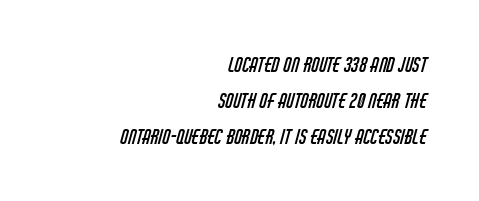
The image shows 20 px text type; set right-aligned, line spacing 1.81x, normal letter spacing, not underlined.
